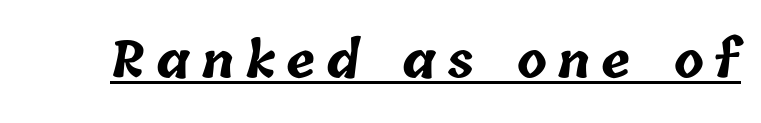
Q: Is the text bold? A: Yes.
Q: Is the text underlined? A: Yes.
Q: Is the spacing between letters normal or unusually wide? A: Unusually wide.
Q: Width (condensed, normal, or wide)? A: Normal.
Q: Stroke contrast? A: Low.
Q: x-height? A: Medium.
Q: Monospaced? A: No.
